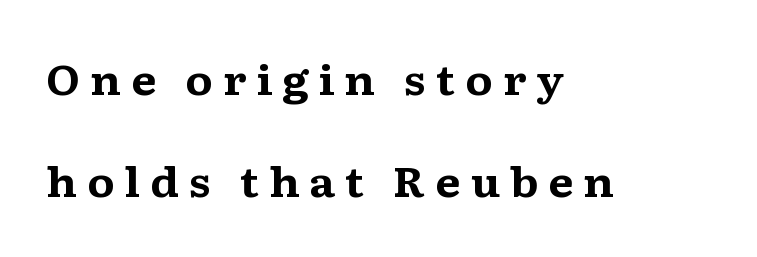
Unlike a clean sans, this face finishes its strokes with serifs. Any mark beneath the type? The region is blank. The line-height multiplier appears high, well above default. Every stem runs plumb, perpendicular to the baseline. The face used here is proportionally spaced, like ordinary book or web type.
